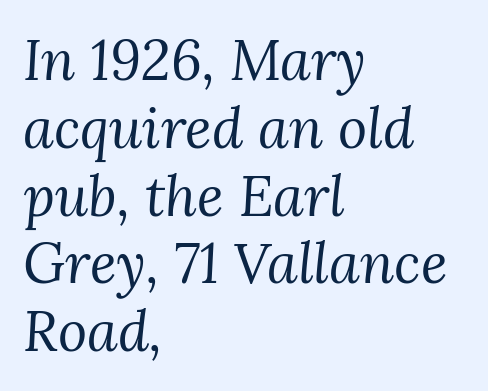
The image shows 56 px regular-weight serif type, italic (leaning right); set left-aligned, line spacing 1.21x, normal letter spacing, not underlined; medium stroke contrast and a medium x-height.
